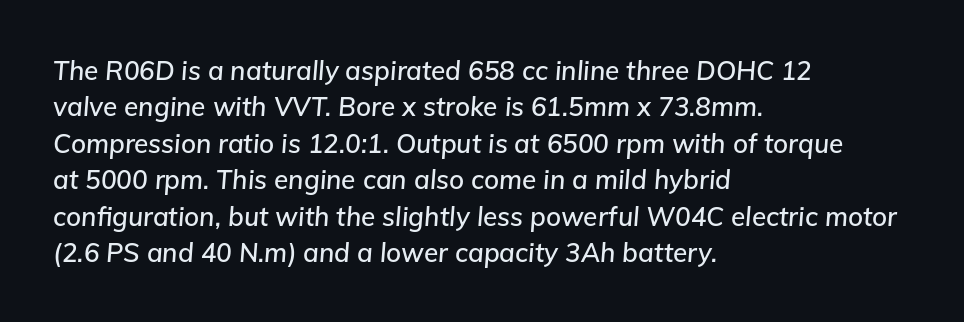
The image shows 26 px text type, italic (leaning right); set left-aligned, normal line spacing (1.4x), normal letter spacing, not underlined.
